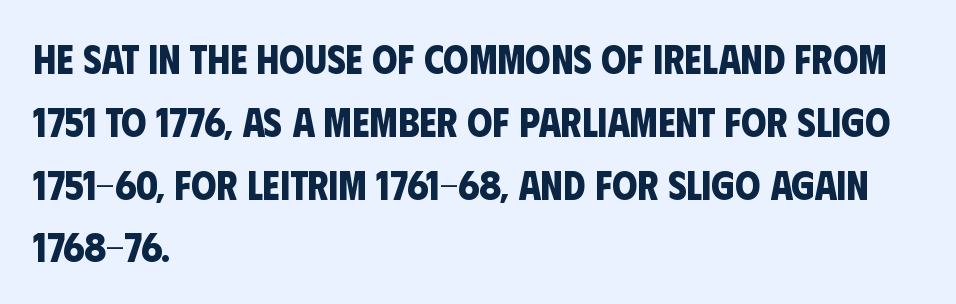
{"serif": "no", "bold": "yes", "weight": "bold", "width": "condensed", "stroke_contrast": "low", "x_height": "large", "monospaced": "no", "underline": "no", "align": "left", "line_spacing": "normal", "line_spacing_ratio": 1.57, "letter_spacing": "normal", "letter_spacing_em": 0.0, "glyph_px": 40}
